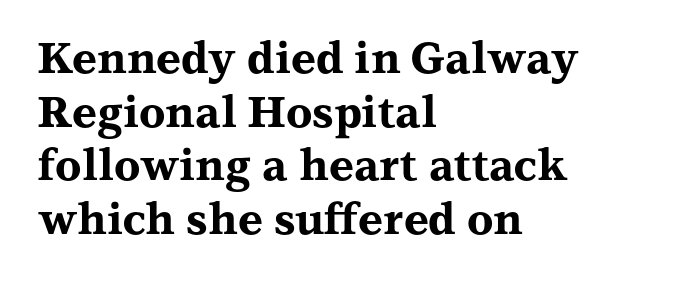
The image shows 43 px bold, wide serif type, upright; set left-aligned, normal line spacing (1.25x), normal letter spacing, not underlined; medium stroke contrast and a medium x-height.
